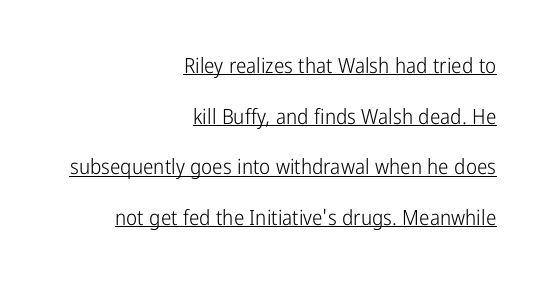
The weight tops out at a normal text grade. The vertical gap from one line to the next is large. The specimen reads as upright at a glance. Layout note: lines flush right. A typesetter would call this zero additional tracking.
